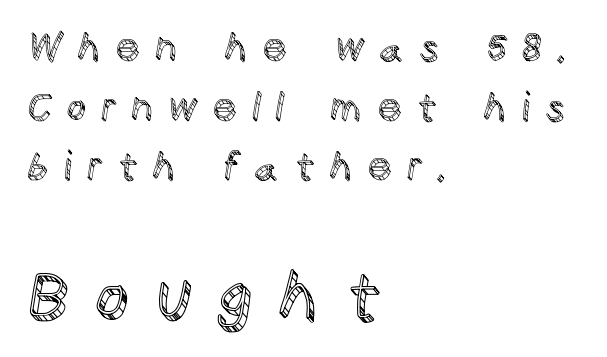
The image shows 69 px text type; set left-aligned, normal line spacing (1.53x), unusually wide letter spacing (+0.37 em), not underlined; the second (bottom) block is 1.77x larger; a large x-height.
